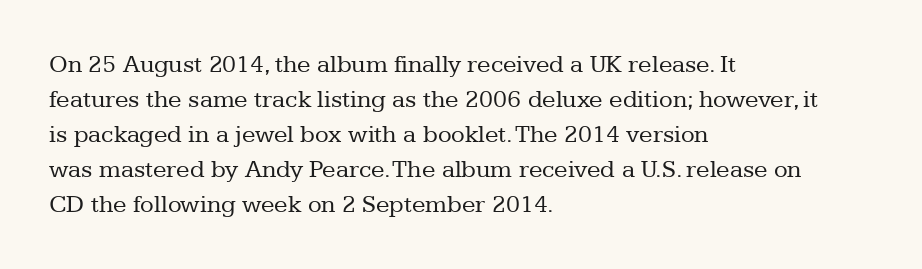
Q: Is the text bold? A: No.
Q: Is the text italic (slanted)? A: No, it is upright.
Q: Is the text underlined? A: No.
Q: How is the paragraph aligned? A: Left-aligned.
Q: Is the spacing between letters normal or unusually wide? A: Normal.
Q: Is the spacing between lines tight, normal or loose? A: Normal.
